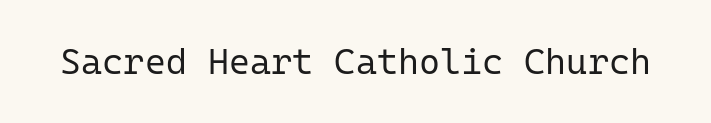
No word sits above an underline. Default kerning and tracking; the words read as compact shapes. Weight class: somewhere from thin through regular. It's the straight-up-and-down kind of type. The passage shown is typed in a monospace face where columns stay perfectly aligned. Note: no serifs on the glyphs.
